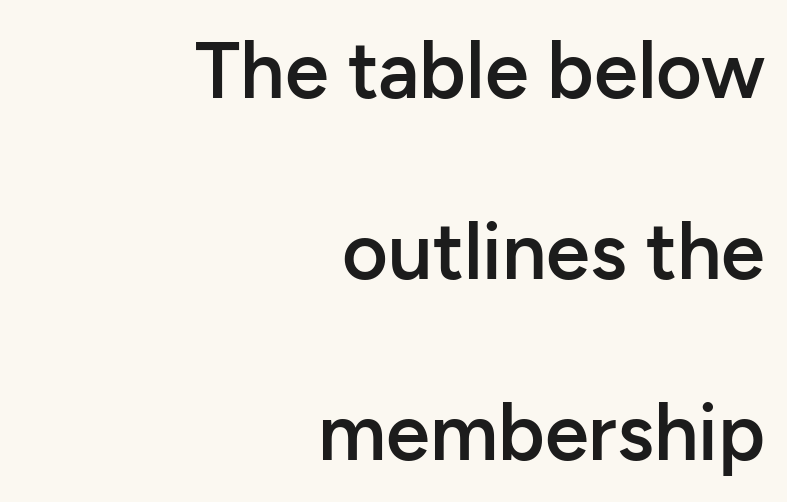
A typesetter would label this face a sans. In CSS terms this would be text-align: right. Emphasis by weight is partial: semibold. Ascenders rise straight up at ninety degrees. Plain, unruled lines of type. Successive baselines arrive slowly, with a big drop between each.
